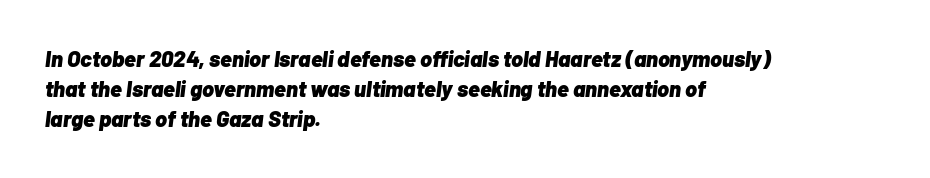
Every letter is thick-stroked: bold, no question. The specimen reads as italic at a glance. Every row of glyphs begins at an identical x-position on the left. The baseline area is clear. The rows are spaced the way most documents space them.
